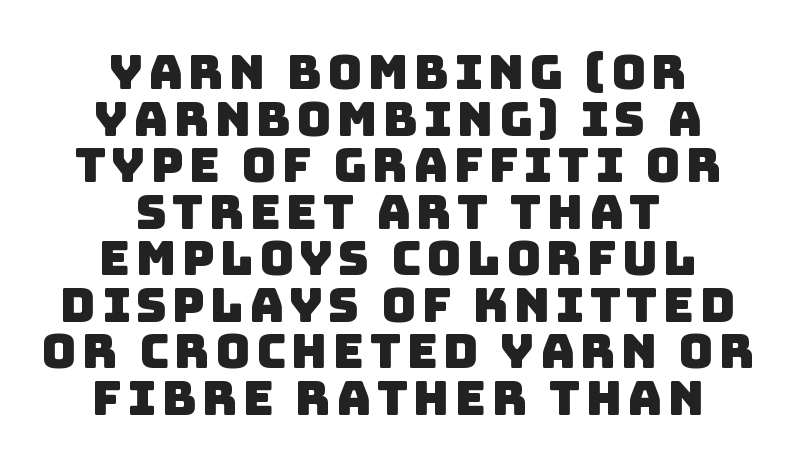
Think of a printed novel: that variable character pitch is what you see here. You could barely slide anything between these rows. Quick note: underline off. Alignment: centered. Stroke terminals: plain, sans-serif.
